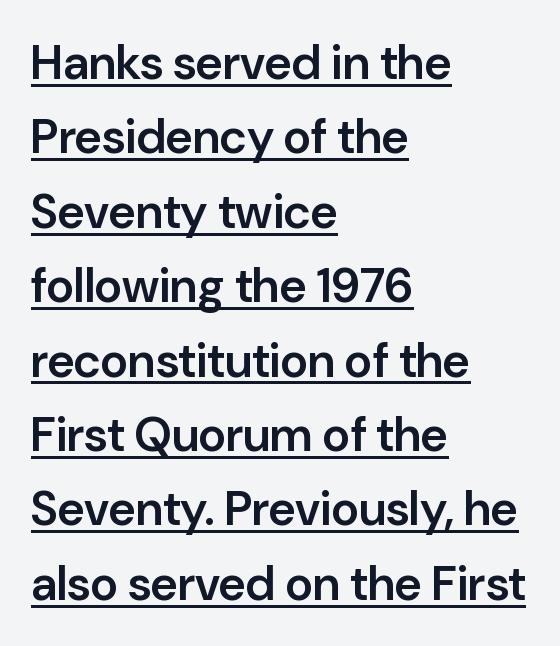
{"serif": "no", "italic": "no", "bold": "semi", "weight": "semibold", "width": "normal", "stroke_contrast": "low", "x_height": "medium", "monospaced": "no", "underline": "yes", "align": "left", "line_spacing": "normal", "line_spacing_ratio": 1.55, "letter_spacing": "normal", "letter_spacing_em": 0.0, "glyph_px": 48}
